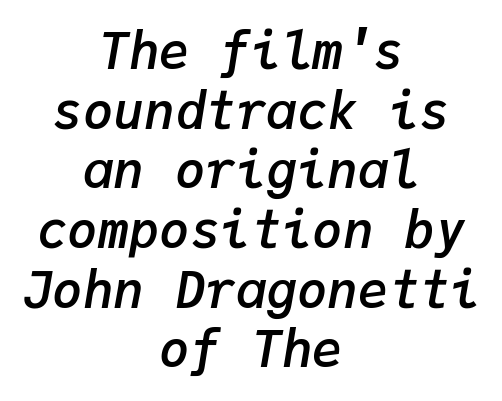
Q: Is the text bold? A: Semi-bold.
Q: Is the text italic (slanted)? A: Yes, it leans right by about 9 degrees.
Q: Is the text underlined? A: No.
Q: How is the paragraph aligned? A: Centered.
Q: Is the spacing between letters normal or unusually wide? A: Normal.
Q: Width (condensed, normal, or wide)? A: Normal.
Q: Stroke contrast? A: Low.
Q: x-height? A: Medium.
Q: Monospaced? A: Yes.
